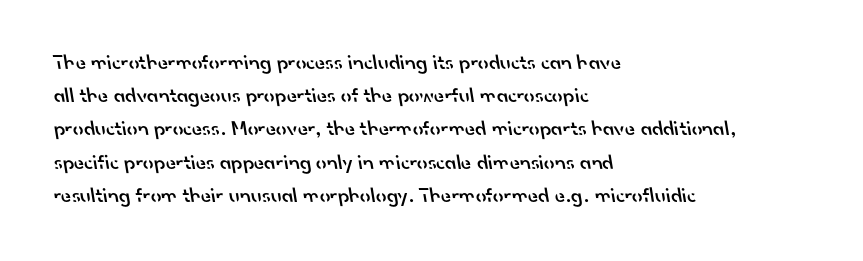
Summary of vertical rhythm: regular, with standard interline spacing. There is no visible air inserted between adjacent glyphs. The face used here is a semibold: visibly heavier than regular, lighter than bold. Just letters on the line, the space beneath them empty. The setting favours the left margin, as ordinary paragraphs usually do.
